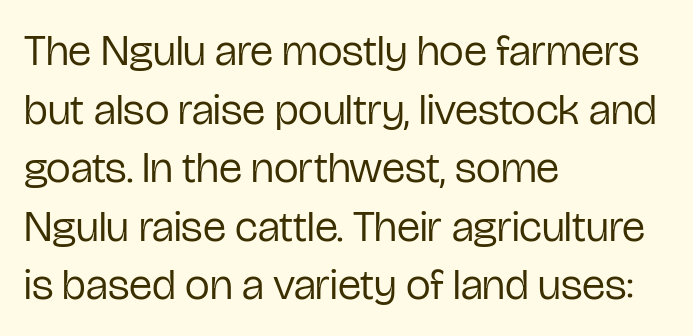
{"serif": "no", "italic": "no", "bold": "no", "weight": "regular", "width": "condensed", "stroke_contrast": "low", "x_height": "medium", "monospaced": "no", "underline": "no", "align": "left", "line_spacing": "normal", "line_spacing_ratio": 1.33, "letter_spacing": "normal", "letter_spacing_em": 0.0, "glyph_px": 44}
